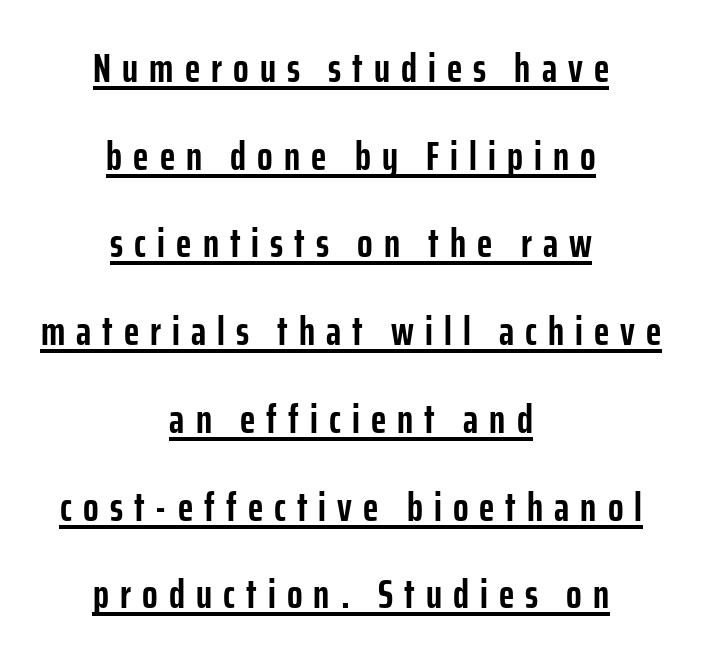
{"serif": "no", "italic": "no", "bold": "yes", "weight": "semibold", "width": "condensed", "stroke_contrast": "low", "x_height": "medium", "monospaced": "no", "underline": "yes", "align": "center", "line_spacing": "loose", "line_spacing_ratio": 2.14, "letter_spacing": "wide", "letter_spacing_em": 0.27, "glyph_px": 41}
